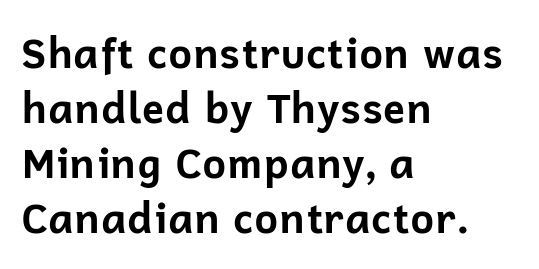
{"serif": "no", "italic": "no", "bold": "yes", "weight": "bold", "width": "normal", "stroke_contrast": "low", "x_height": "medium", "monospaced": "no", "underline": "no", "align": "left", "line_spacing": "normal", "line_spacing_ratio": 1.34, "letter_spacing": "normal", "letter_spacing_em": 0.0, "glyph_px": 41}
